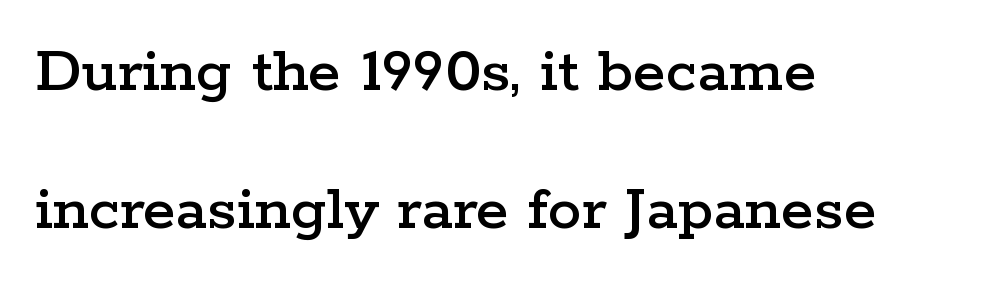
{"serif": "yes", "italic": "no", "width": "wide", "stroke_contrast": "low", "x_height": "medium", "monospaced": "no", "underline": "no", "align": "left", "line_spacing": "loose", "line_spacing_ratio": 2.06, "letter_spacing": "normal", "letter_spacing_em": 0.0, "glyph_px": 67}
